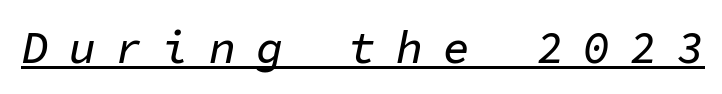
The image shows 45 px text type, italic (leaning right), monospaced; set unusually wide letter spacing (+0.44 em), underlined; low stroke contrast and a medium x-height.
